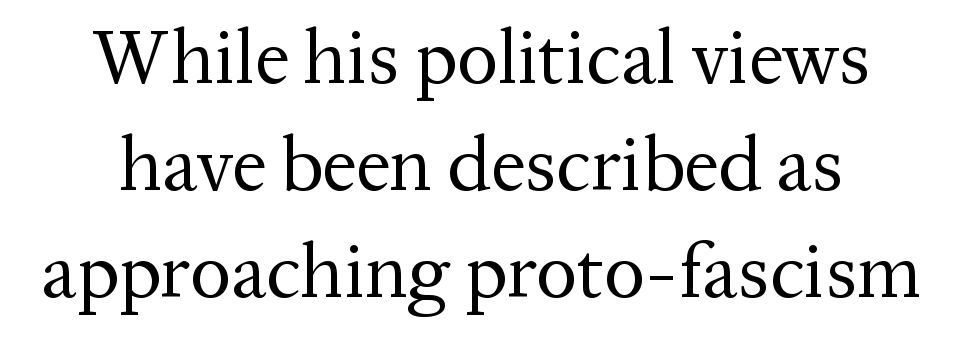
The image shows 77 px regular-weight serif type, upright; set normal line spacing (1.39x), normal letter spacing, not underlined; medium stroke contrast and a medium x-height.
